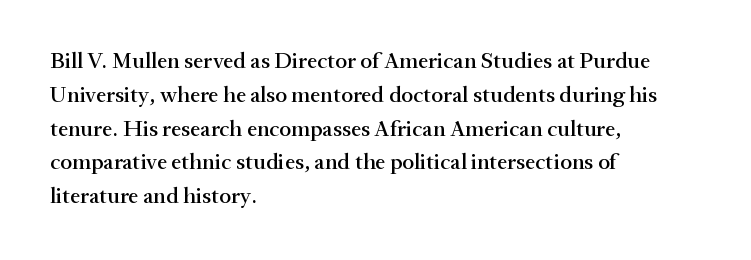
Left-aligned paragraph, ragged on the right. Compared with typical body copy, the letter spacing here is the same. A roman cut, with each character standing at attention. Baseline-to-baseline distance is the conventional proportion of letter height. The string is rendered with underlining switched off.
